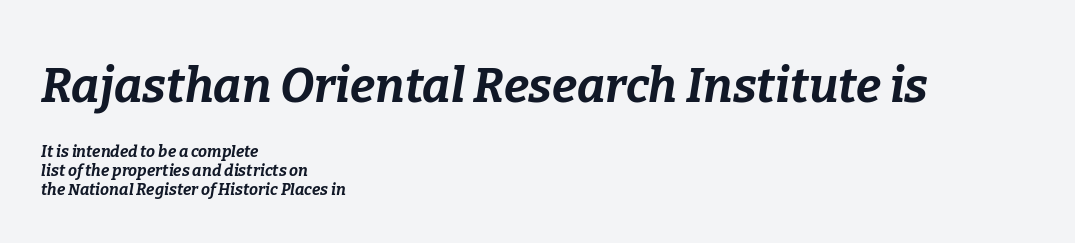
Top chunk: large. Bottom chunk: small. The type is set solid horizontally, with unmodified tracking. The paragraph has a hard left edge and a soft right edge. The specimen omits any rule beneath the text block's lines. The whole block is typeset with a tilt. Is this a fixed-width face? No — the glyphs have proportional, varying widths.
